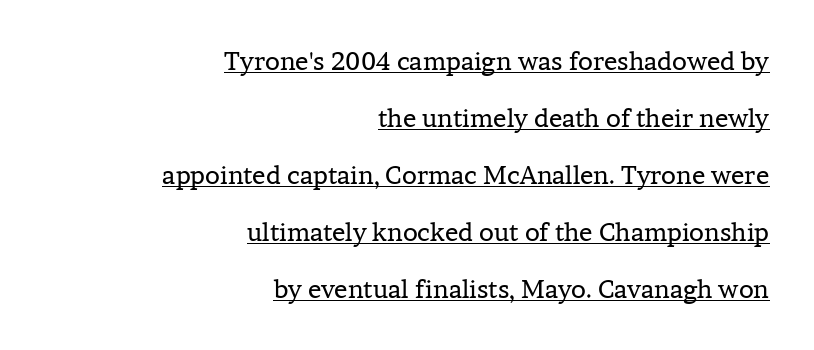
The image shows 25 px text type, upright; set right-aligned, loose line spacing (2.28x), normal letter spacing, underlined.
